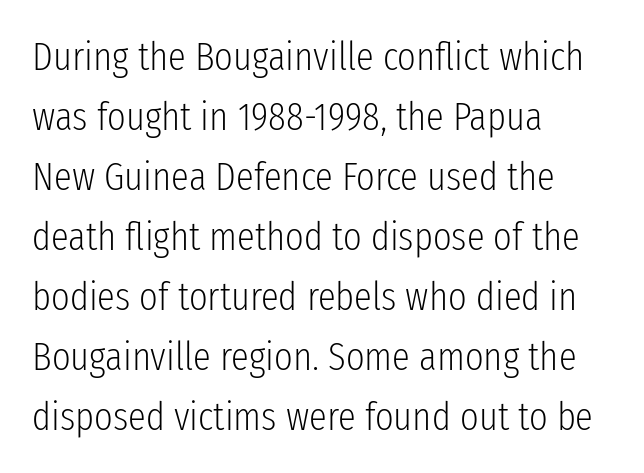
The rendering uses natural spacing where letterforms have individual widths. Designer's note — italics off, roman on. Every row of glyphs begins at an identical x-position on the left. Rule under the text: the space is simply empty. The strokes carry an ordinary text weight at most.
